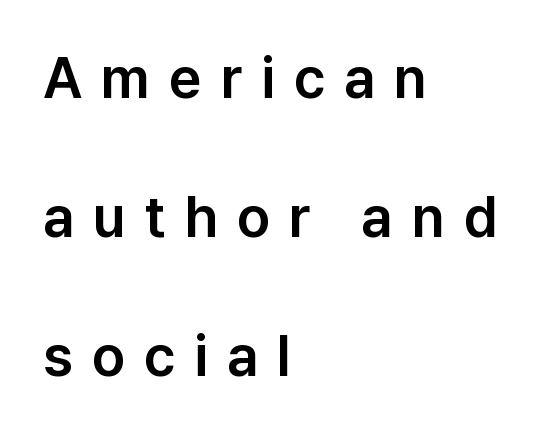
The image shows 57 px sans-serif type, upright; set left-aligned, loose line spacing (2.44x), unusually wide letter spacing (+0.33 em), not underlined; low stroke contrast and a medium x-height.
